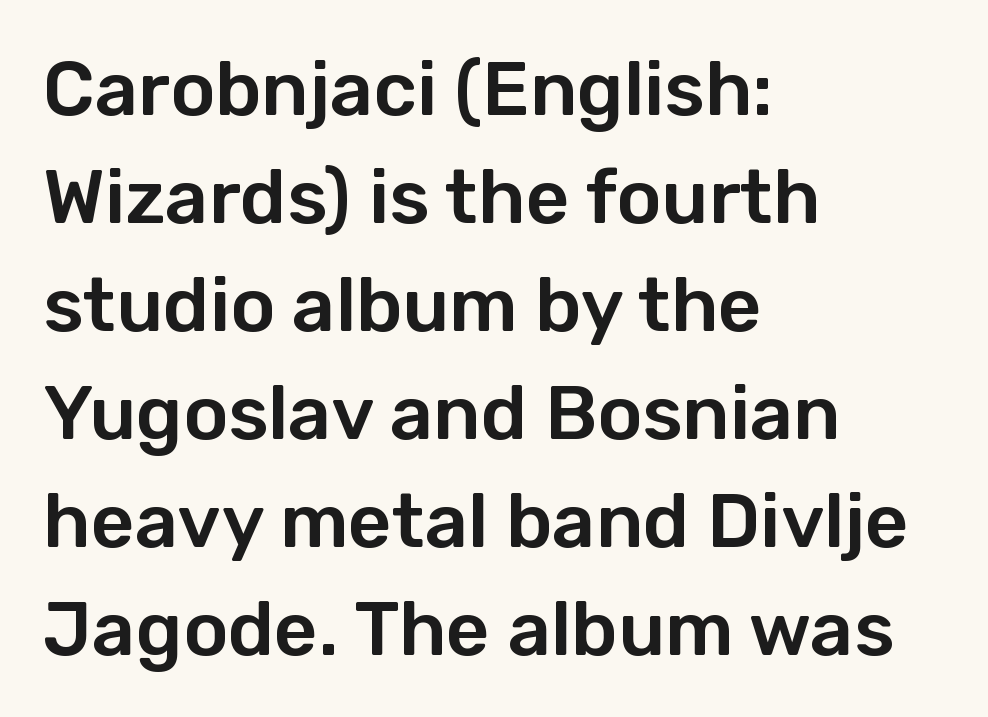
Q: Is the text italic (slanted)? A: No, it is upright.
Q: Is the typeface a serif or a sans-serif typeface? A: Sans-serif.
Q: Is the text underlined? A: No.
Q: How is the paragraph aligned? A: Left-aligned.
Q: Is the spacing between letters normal or unusually wide? A: Normal.
Q: Is the spacing between lines tight, normal or loose? A: Normal.
Q: Width (condensed, normal, or wide)? A: Normal.
Q: Stroke contrast? A: Low.
Q: x-height? A: Medium.
Q: Monospaced? A: No.
